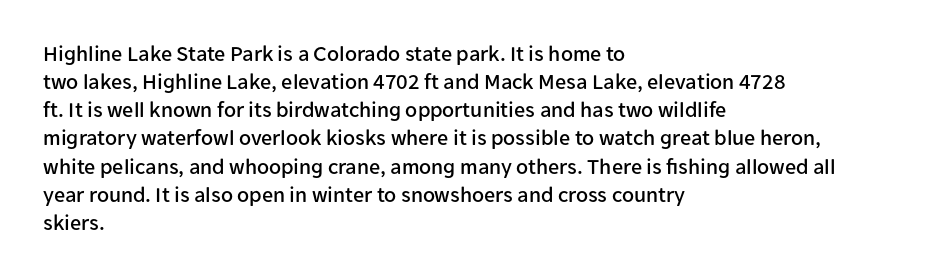
{"italic": "no", "underline": "no", "align": "left", "line_spacing": "normal", "line_spacing_ratio": 1.28, "letter_spacing": "normal", "letter_spacing_em": 0.0, "glyph_px": 22}
